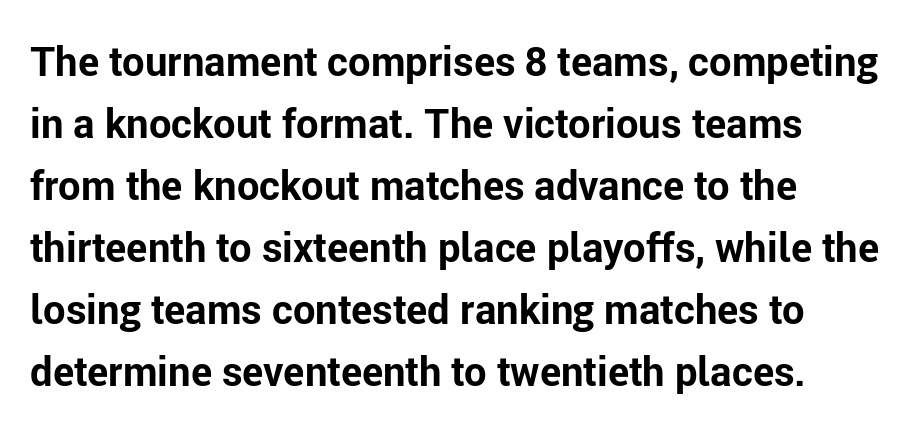
The image shows 40 px bold sans-serif type, upright; set normal line spacing (1.55x), normal letter spacing, not underlined; low stroke contrast and a medium x-height.
